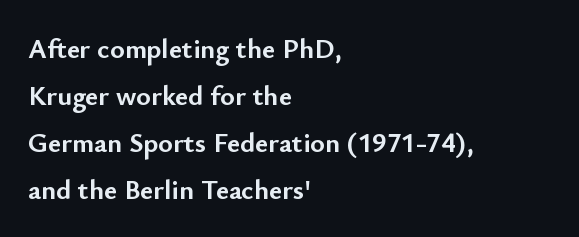
The ragged edge is on the right, which tells us the setting is flush left. The specimen omits any rule beneath the text block's lines. Horizontal bands of white between lines are of average thickness. Tracking value appears to be zero — textbook default spacing. Do the letters lean? They stand straight.
